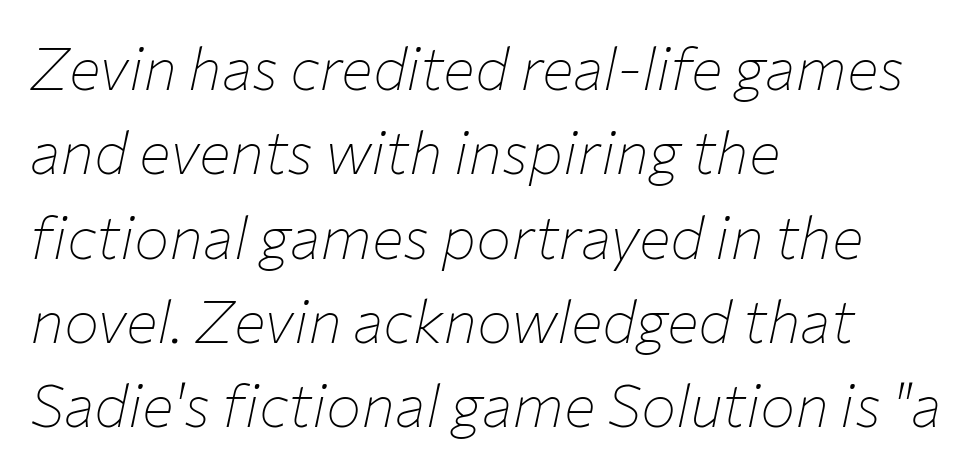
The vertical gap from one line to the next is medium. Emphasis-style slanted type is in use. This sample uses plain, unmodified letter spacing. Weight: regular or lighter. A typesetter would call this proportional, since set widths differ per character.
